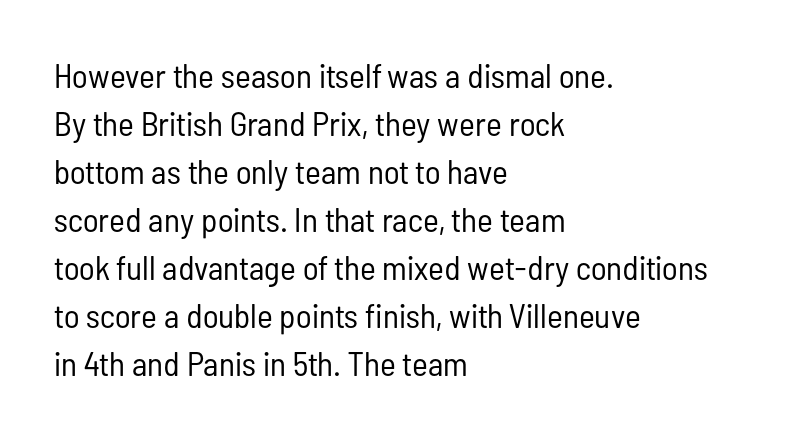
Q: Is the text bold? A: No.
Q: Is the text italic (slanted)? A: No, it is upright.
Q: Is the typeface a serif or a sans-serif typeface? A: Sans-serif.
Q: Is the text underlined? A: No.
Q: How is the paragraph aligned? A: Left-aligned.
Q: Is the spacing between letters normal or unusually wide? A: Normal.
Q: Is the spacing between lines tight, normal or loose? A: Normal.
Q: Width (condensed, normal, or wide)? A: Condensed.
Q: Stroke contrast? A: Low.
Q: x-height? A: Medium.
Q: Monospaced? A: No.
